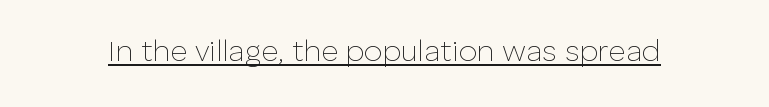
Q: Is the text bold? A: No.
Q: Is the text italic (slanted)? A: No, it is upright.
Q: Is the typeface a serif or a sans-serif typeface? A: Sans-serif.
Q: Is the text underlined? A: Yes.
Q: Is the spacing between letters normal or unusually wide? A: Normal.
Q: Width (condensed, normal, or wide)? A: Normal.
Q: Stroke contrast? A: Low.
Q: x-height? A: Medium.
Q: Monospaced? A: No.
